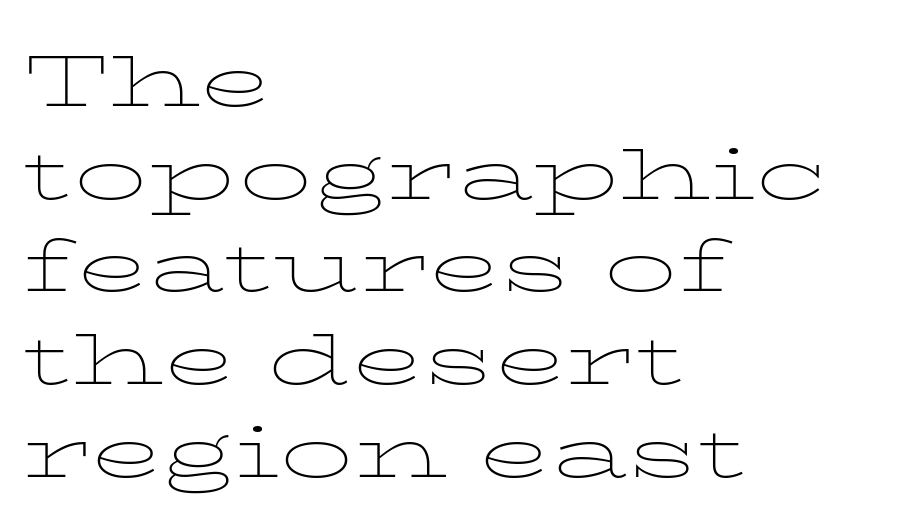
Q: Is the text bold? A: No.
Q: Is the text italic (slanted)? A: No, it is upright.
Q: Is the typeface a serif or a sans-serif typeface? A: Serif.
Q: Is the text underlined? A: No.
Q: How is the paragraph aligned? A: Left-aligned.
Q: Is the spacing between letters normal or unusually wide? A: Normal.
Q: Is the spacing between lines tight, normal or loose? A: Normal.
Q: Width (condensed, normal, or wide)? A: Wide.
Q: Stroke contrast? A: Low.
Q: x-height? A: Medium.
Q: Monospaced? A: No.
